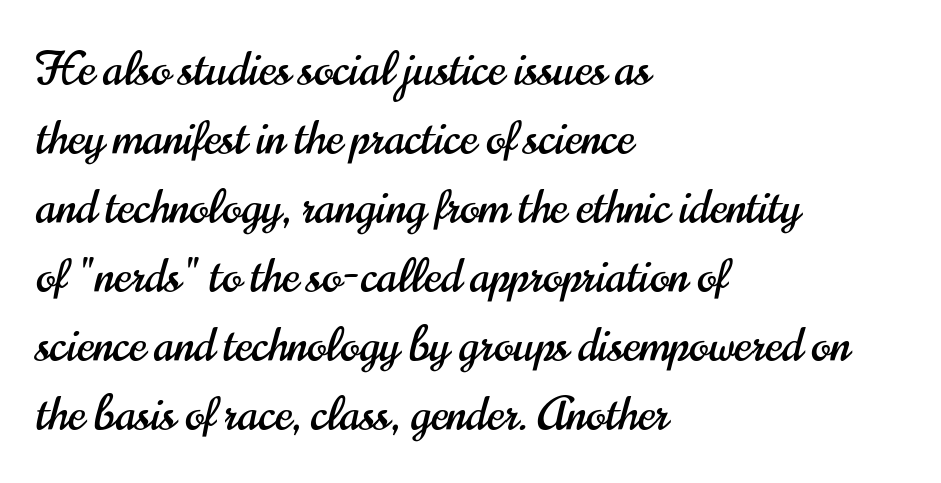
{"serif": "no", "width": "condensed", "stroke_contrast": "high", "x_height": "small", "monospaced": "no", "underline": "no", "align": "left", "line_spacing": "normal", "line_spacing_ratio": 1.5, "letter_spacing": "normal", "letter_spacing_em": 0.0, "glyph_px": 46}
